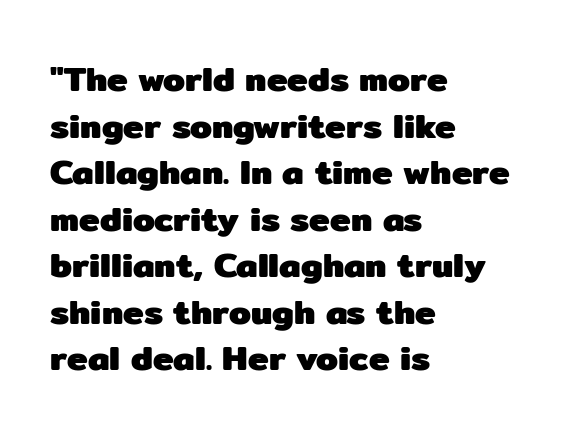
{"serif": "no", "italic": "no", "bold": "yes", "weight": "heavy", "width": "normal", "stroke_contrast": "low", "x_height": "medium", "monospaced": "no", "underline": "no", "align": "left", "line_spacing": "normal", "line_spacing_ratio": 1.33, "letter_spacing": "normal", "letter_spacing_em": 0.0, "glyph_px": 35}
